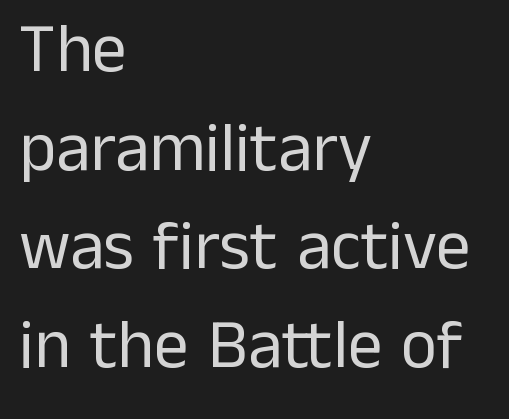
Q: Is the text bold? A: No.
Q: Is the text italic (slanted)? A: No, it is upright.
Q: Is the typeface a serif or a sans-serif typeface? A: Sans-serif.
Q: Is the text underlined? A: No.
Q: How is the paragraph aligned? A: Left-aligned.
Q: Is the spacing between letters normal or unusually wide? A: Normal.
Q: Is the spacing between lines tight, normal or loose? A: Normal.
Q: Width (condensed, normal, or wide)? A: Normal.
Q: Stroke contrast? A: Low.
Q: x-height? A: Medium.
Q: Monospaced? A: No.
